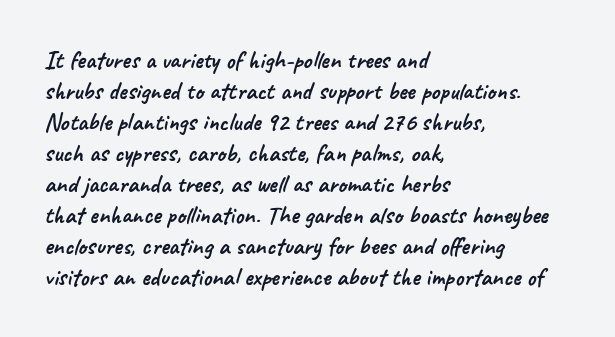
Q: Is the text underlined? A: No.
Q: How is the paragraph aligned? A: Left-aligned.
Q: Is the spacing between letters normal or unusually wide? A: Normal.
